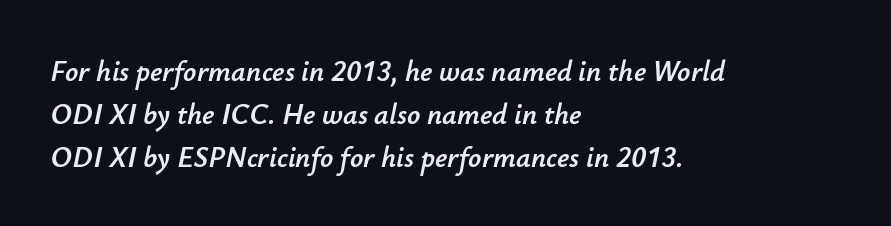
Q: Is the text italic (slanted)? A: Yes, it leans right by about 12 degrees.
Q: Is the text underlined? A: No.
Q: How is the paragraph aligned? A: Left-aligned.
Q: Is the spacing between letters normal or unusually wide? A: Normal.
Q: Is the spacing between lines tight, normal or loose? A: Normal.
Q: Width (condensed, normal, or wide)? A: Normal.
Q: Stroke contrast? A: Low.
Q: x-height? A: Small.
Q: Monospaced? A: No.
